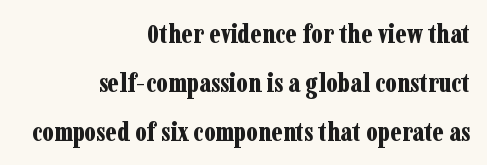
{"italic": "no", "bold": "yes", "underline": "no", "align": "right", "line_spacing_ratio": 1.81, "letter_spacing": "normal", "letter_spacing_em": 0.0, "glyph_px": 27}
